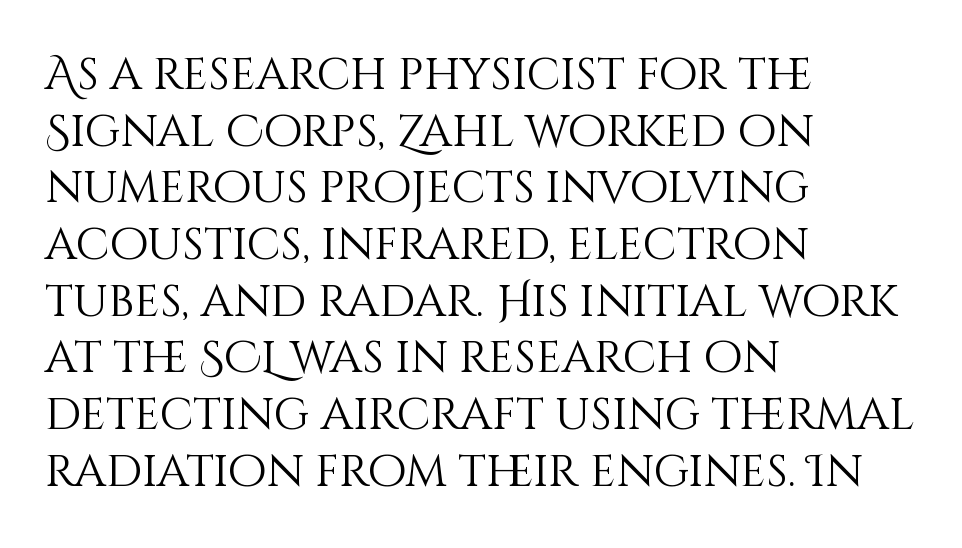
The image shows 45 px light type, upright; set left-aligned, normal line spacing (1.26x), normal letter spacing, not underlined; medium stroke contrast and a large x-height.
